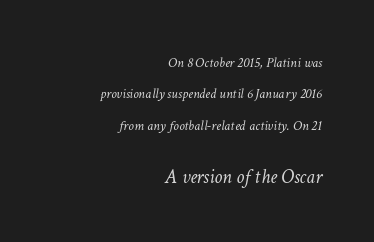
Q: Is the text bold? A: No.
Q: Is the text italic (slanted)? A: Yes, it leans right by about 11 degrees.
Q: Is the text underlined? A: No.
Q: How is the paragraph aligned? A: Right-aligned.
Q: Is the spacing between letters normal or unusually wide? A: Normal.
Q: Is the spacing between lines tight, normal or loose? A: Loose.
Q: Which block of text is set in a larger size, the first (top) or the second (bottom)? A: The second (bottom) one.
